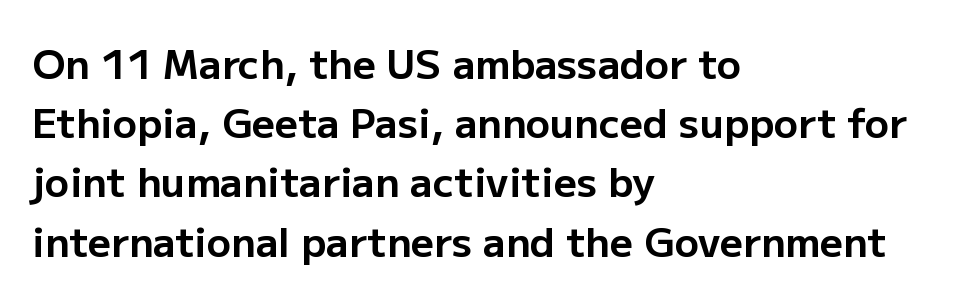
{"serif": "no", "italic": "no", "bold": "yes", "weight": "bold", "width": "normal", "stroke_contrast": "low", "x_height": "medium", "monospaced": "no", "underline": "no", "align": "left", "line_spacing": "normal", "line_spacing_ratio": 1.48, "letter_spacing": "normal", "letter_spacing_em": 0.0, "glyph_px": 40}
